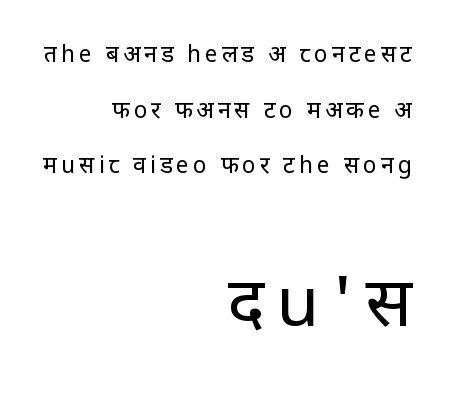
The image shows 69 px regular-weight sans-serif type, upright; set right-aligned, loose line spacing (2.42x), not underlined; the second (bottom) block is 3.0x larger; low stroke contrast and a large x-height.
